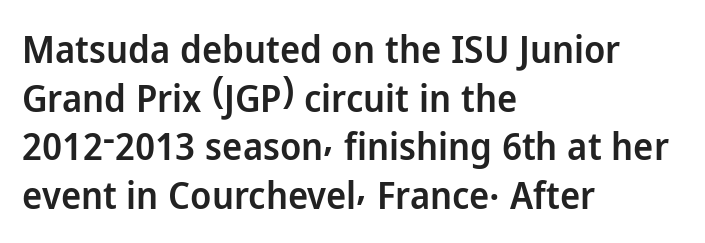
{"serif": "no", "italic": "no", "bold": "semi", "weight": "semibold", "width": "normal", "stroke_contrast": "low", "x_height": "medium", "monospaced": "no", "underline": "no", "align": "left", "line_spacing": "normal", "line_spacing_ratio": 1.28, "letter_spacing": "normal", "letter_spacing_em": 0.0, "glyph_px": 38}
